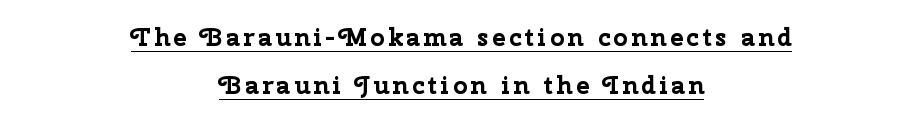
The image shows 25 px bold type, upright; set centered, loose line spacing (1.94x), underlined.
